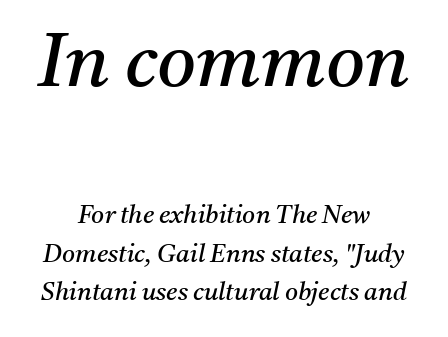
Weight: regular or lighter. Descenders are the only things crossing below the line. Short and long lines alike share a common midpoint. Normally led — the rows are evenly, conventionally spaced. What stands out about the letter spacing? Nothing — it is the standard amount. The typeface chosen for these lines features serifs.
